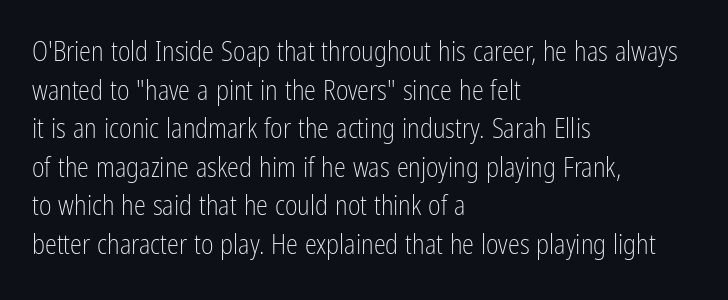
{"italic": "no", "bold": "no", "underline": "no", "align": "left", "line_spacing": "normal", "line_spacing_ratio": 1.43, "letter_spacing": "normal", "letter_spacing_em": 0.0, "glyph_px": 27}
